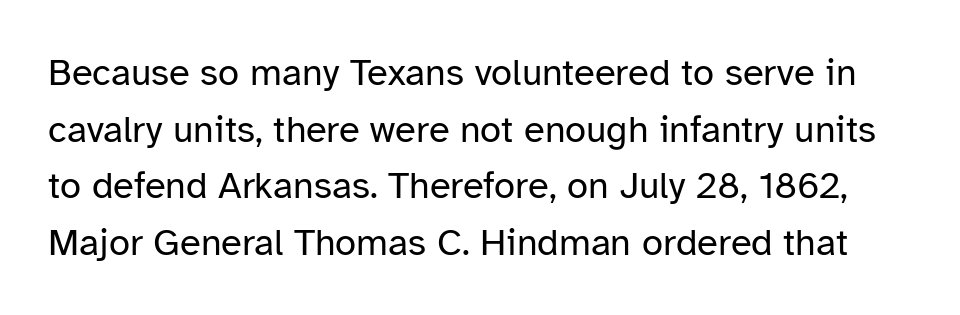
Note: no serifs on the glyphs. On a weight scale, this lands at 450 or below. Descenders are the only things crossing below the line. Looks like regular typesetting: each glyph gets only the width it needs.
